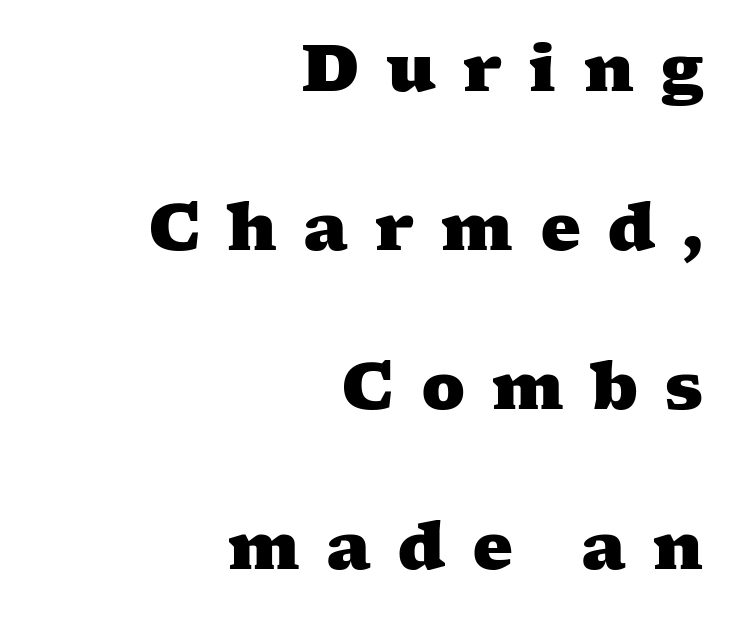
Leading: increased. Looks like regular typesetting: each glyph gets only the width it needs. This sample uses a serif face. Characters follow at a spacing far wider than the type designer built in. If you drew a ruler down the right edge, every line would touch it. Underline: absent.
